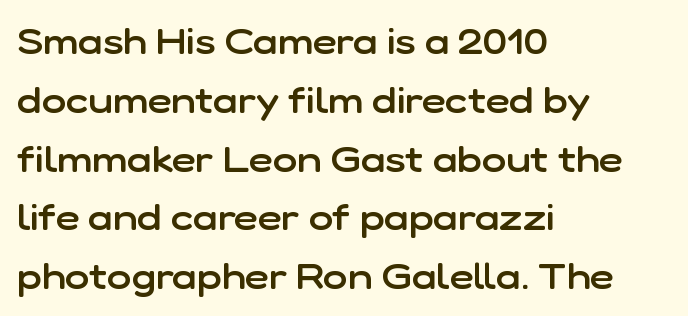
Q: Is the text bold? A: Semi-bold.
Q: Is the text italic (slanted)? A: No, it is upright.
Q: Is the typeface a serif or a sans-serif typeface? A: Sans-serif.
Q: Is the text underlined? A: No.
Q: How is the paragraph aligned? A: Left-aligned.
Q: Is the spacing between letters normal or unusually wide? A: Normal.
Q: Is the spacing between lines tight, normal or loose? A: Normal.
Q: Width (condensed, normal, or wide)? A: Normal.
Q: Stroke contrast? A: Low.
Q: x-height? A: Medium.
Q: Monospaced? A: No.
